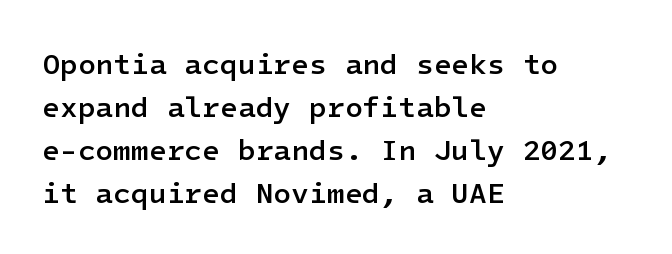
Q: Is the text bold? A: Semi-bold.
Q: Is the text italic (slanted)? A: No, it is upright.
Q: Is the typeface a serif or a sans-serif typeface? A: Sans-serif.
Q: Is the text underlined? A: No.
Q: How is the paragraph aligned? A: Left-aligned.
Q: Is the spacing between letters normal or unusually wide? A: Normal.
Q: Is the spacing between lines tight, normal or loose? A: Normal.
Q: Width (condensed, normal, or wide)? A: Normal.
Q: Stroke contrast? A: Low.
Q: x-height? A: Medium.
